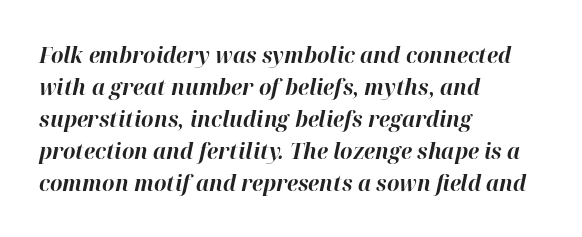
Q: Is the text bold? A: Yes.
Q: Is the text italic (slanted)? A: Yes, it leans right by about 12 degrees.
Q: Is the text underlined? A: No.
Q: How is the paragraph aligned? A: Left-aligned.
Q: Is the spacing between letters normal or unusually wide? A: Normal.
Q: Is the spacing between lines tight, normal or loose? A: Normal.
